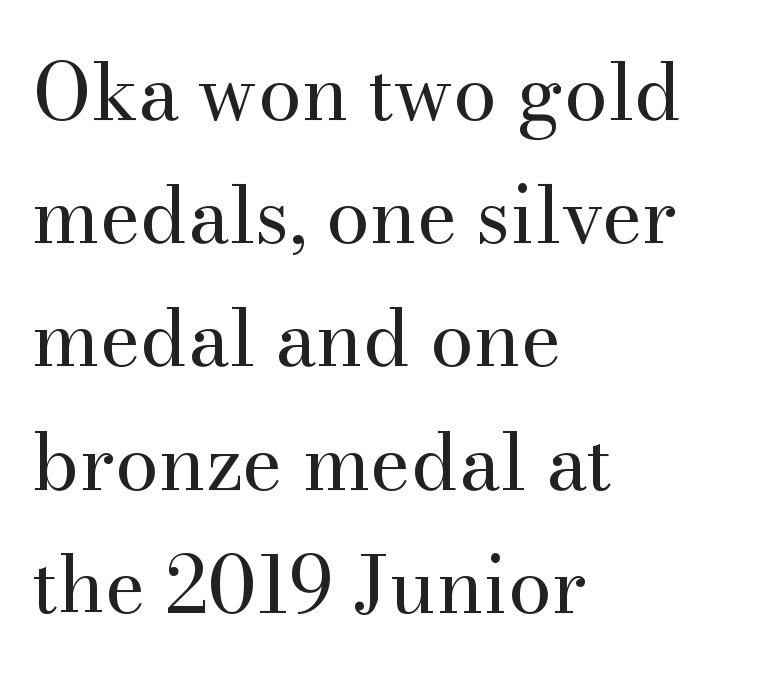
Q: Is the text bold? A: No.
Q: Is the text italic (slanted)? A: No, it is upright.
Q: Is the typeface a serif or a sans-serif typeface? A: Serif.
Q: Is the text underlined? A: No.
Q: How is the paragraph aligned? A: Left-aligned.
Q: Is the spacing between letters normal or unusually wide? A: Normal.
Q: Is the spacing between lines tight, normal or loose? A: Normal.
Q: Width (condensed, normal, or wide)? A: Normal.
Q: Stroke contrast? A: Medium.
Q: x-height? A: Small.
Q: Monospaced? A: No.
